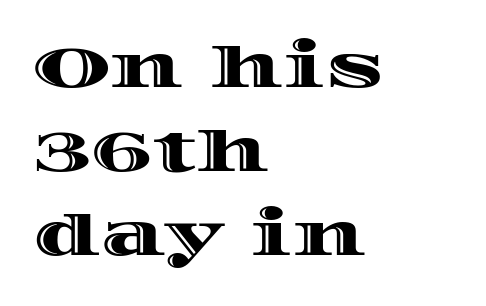
The image shows 56 px wide type, upright; set left-aligned, normal line spacing (1.5x), normal letter spacing, not underlined; a large x-height.
